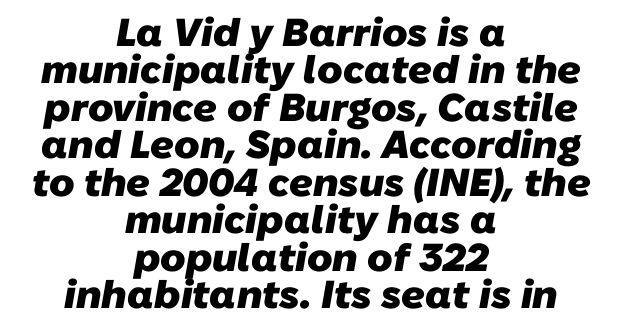
{"serif": "no", "bold": "yes", "weight": "heavy", "width": "normal", "stroke_contrast": "low", "x_height": "medium", "monospaced": "no", "underline": "no", "align": "center", "line_spacing": "tight", "line_spacing_ratio": 0.96, "letter_spacing": "normal", "letter_spacing_em": 0.0, "glyph_px": 39}
